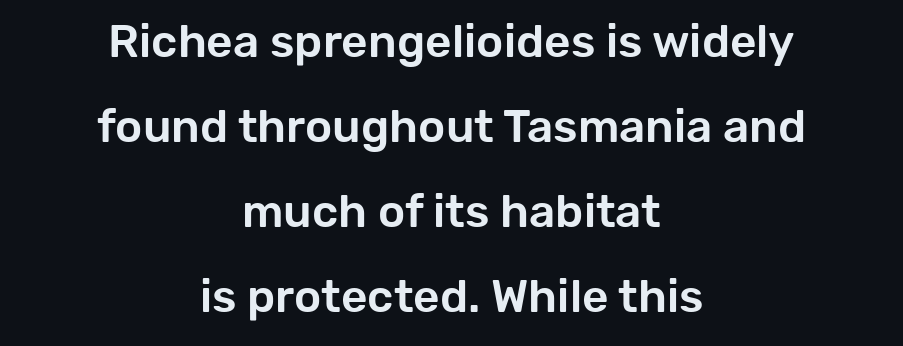
Proportional: the letters do not fall into vertical columns. Each line is balanced around a shared central axis. Here the glyphs are tracked normally, forming tight word shapes. Font category for this specimen: sans-serif. Anything drawn beneath the words? Only blank space.
